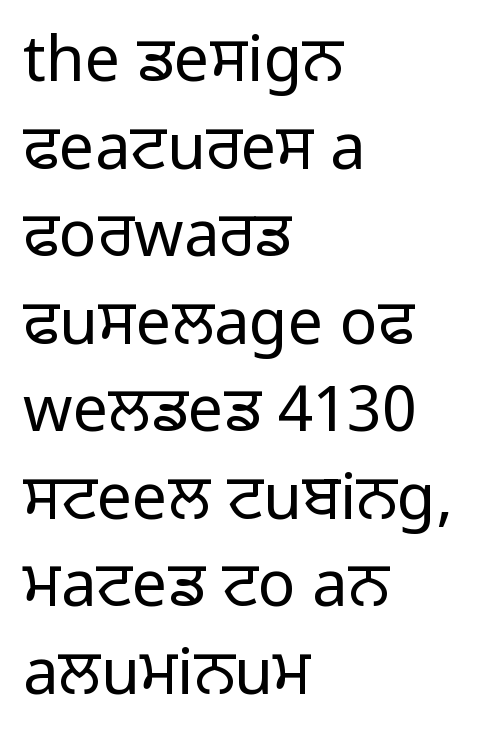
Does the leading feel generous? No, just average. Descenders hang freely into open space. The typography opts for an upright posture over an oblique one. One-word summary of the alignment: left. Character widths vary here, with narrow letters taking less room than wide ones. Words appear dense and cohesive because spacing is normal.
